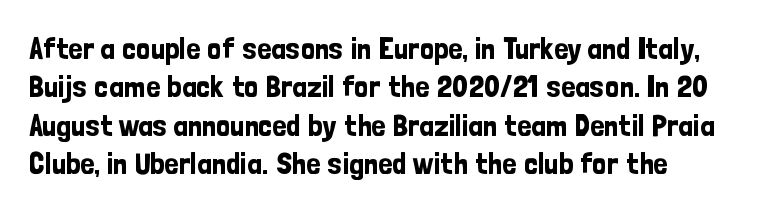
Descender tails drop into unmarked territory. The designer went with a sans here, leaving each stem footless. The line texture is even and compact thanks to regular tracking. Looks like regular typesetting: each glyph gets only the width it needs. Characters remain perfectly vertical along every line.
